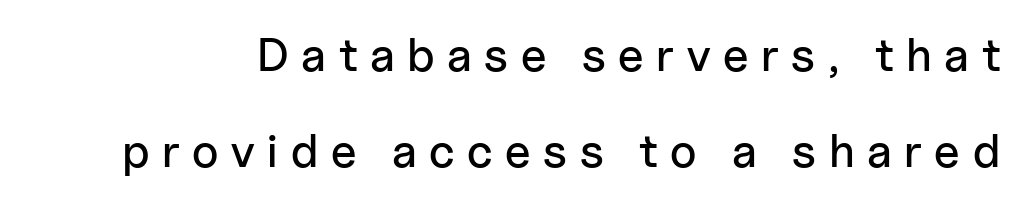
Q: Is the text italic (slanted)? A: No, it is upright.
Q: Is the typeface a serif or a sans-serif typeface? A: Sans-serif.
Q: Is the text underlined? A: No.
Q: Is the spacing between letters normal or unusually wide? A: Unusually wide.
Q: Is the spacing between lines tight, normal or loose? A: Loose.
Q: Width (condensed, normal, or wide)? A: Normal.
Q: Stroke contrast? A: Low.
Q: x-height? A: Medium.
Q: Monospaced? A: No.
